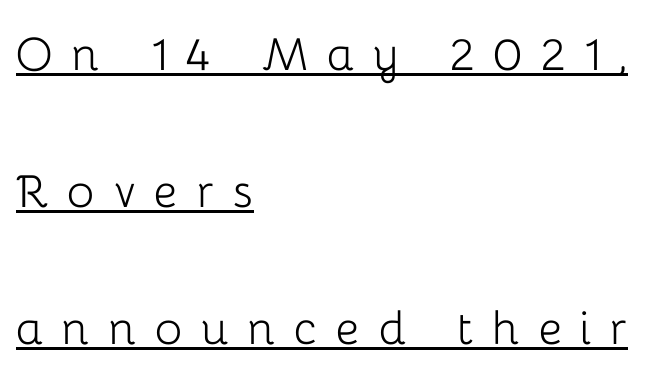
Is there any slant? The stems are plumb. This rendering uses left alignment, leaving the right contour irregular. Is the type heavy? It reads as light-to-regular instead. The leading is generous, giving the passage an open texture. Underlining? Definitely there. The typeface chosen for these lines omits serifs.
